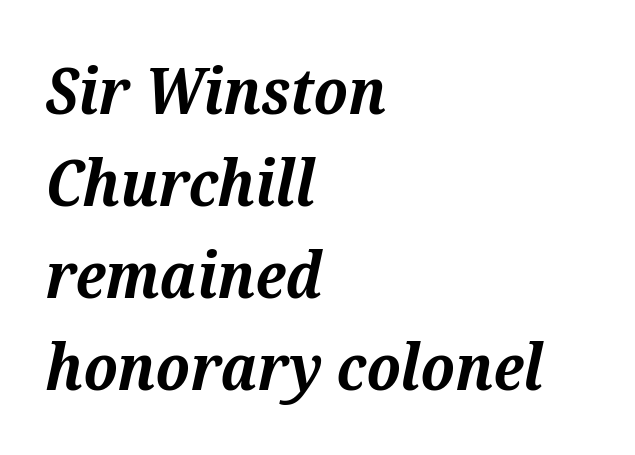
Q: Is the text bold? A: Yes.
Q: Is the text italic (slanted)? A: Yes, it leans right by about 12 degrees.
Q: Is the typeface a serif or a sans-serif typeface? A: Serif.
Q: Is the text underlined? A: No.
Q: How is the paragraph aligned? A: Left-aligned.
Q: Is the spacing between letters normal or unusually wide? A: Normal.
Q: Is the spacing between lines tight, normal or loose? A: Normal.
Q: Width (condensed, normal, or wide)? A: Normal.
Q: Stroke contrast? A: Medium.
Q: x-height? A: Medium.
Q: Monospaced? A: No.
